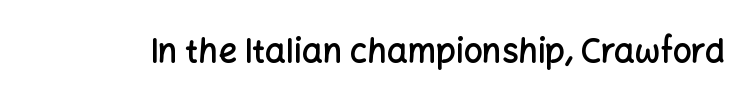
{"serif": "no", "italic": "no", "bold": "semi", "weight": "semibold", "width": "normal", "stroke_contrast": "low", "x_height": "medium", "monospaced": "no", "underline": "no", "letter_spacing": "normal", "letter_spacing_em": 0.0, "glyph_px": 33}
